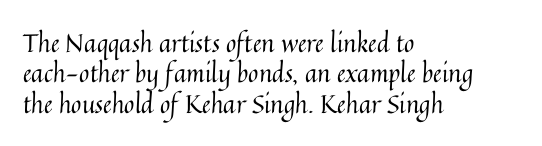
The image shows 25 px text type; set left-aligned, line spacing 1.22x, normal letter spacing, not underlined.
